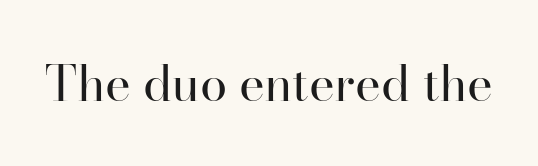
Q: Is the text bold? A: No.
Q: Is the text italic (slanted)? A: No, it is upright.
Q: Is the typeface a serif or a sans-serif typeface? A: Serif.
Q: Is the text underlined? A: No.
Q: Is the spacing between letters normal or unusually wide? A: Normal.
Q: Width (condensed, normal, or wide)? A: Normal.
Q: Stroke contrast? A: High.
Q: x-height? A: Small.
Q: Monospaced? A: No.
